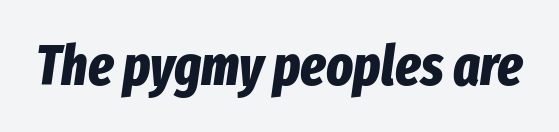
The specimen omits any rule beneath the text block's lines. You could not count columns in this text — the font is proportionally spaced. Nothing unusual about the tracking: characters are spaced as the font intends. The font's italic variant was chosen for this text.
